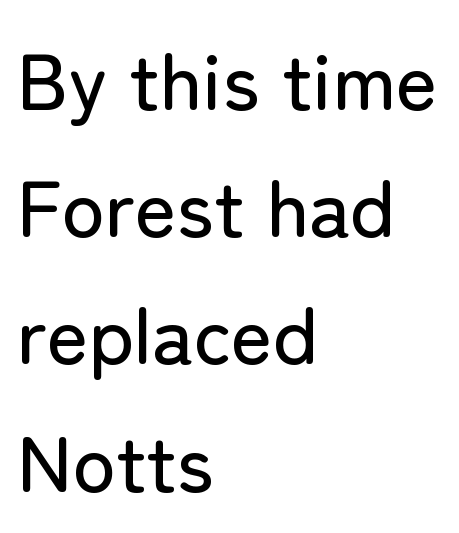
{"serif": "no", "italic": "no", "width": "normal", "stroke_contrast": "low", "x_height": "medium", "monospaced": "no", "underline": "no", "align": "left", "line_spacing": "normal", "line_spacing_ratio": 1.59, "letter_spacing": "normal", "letter_spacing_em": 0.0, "glyph_px": 80}
